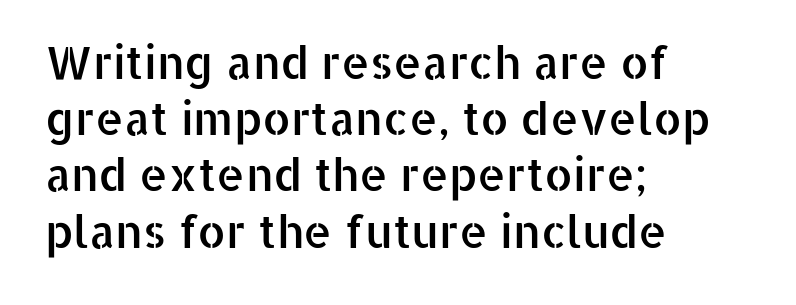
Regarding leading, the lines here are spaced in the standard way. The rendering uses natural spacing where letterforms have individual widths. Where is the straight margin? On the left. Look at the bottom of the vertical strokes: they stop flat, with no serifs. The passage shown has conventional tracking throughout.
